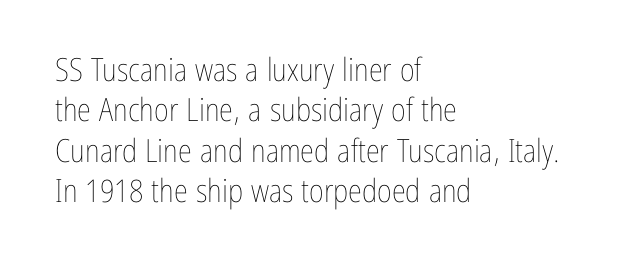
Q: Is the text bold? A: No.
Q: Is the text italic (slanted)? A: No, it is upright.
Q: Is the text underlined? A: No.
Q: How is the paragraph aligned? A: Left-aligned.
Q: Is the spacing between letters normal or unusually wide? A: Normal.
Q: Is the spacing between lines tight, normal or loose? A: Normal.
Q: Width (condensed, normal, or wide)? A: Condensed.
Q: Stroke contrast? A: Low.
Q: x-height? A: Medium.
Q: Monospaced? A: No.
